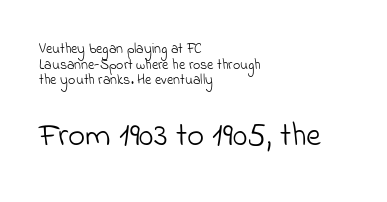
Q: Is the text bold? A: No.
Q: Is the typeface a serif or a sans-serif typeface? A: Sans-serif.
Q: Is the text underlined? A: No.
Q: How is the paragraph aligned? A: Left-aligned.
Q: Is the spacing between letters normal or unusually wide? A: Normal.
Q: Is the spacing between lines tight, normal or loose? A: Tight.
Q: Which block of text is set in a larger size, the first (top) or the second (bottom)? A: The second (bottom) one.
Q: Width (condensed, normal, or wide)? A: Normal.
Q: Stroke contrast? A: Low.
Q: x-height? A: Small.
Q: Monospaced? A: No.
